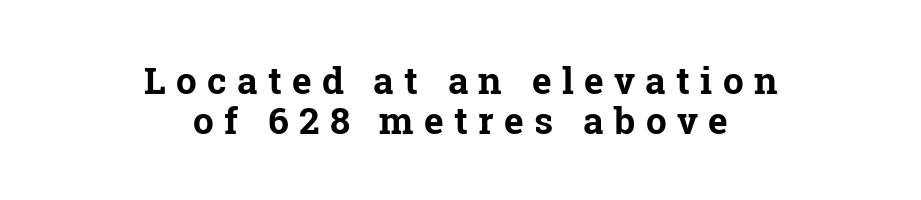
The image shows 37 px bold serif type, upright; set centered, tight line spacing (1.07x), unusually wide letter spacing (+0.28 em), not underlined; low stroke contrast and a medium x-height.
